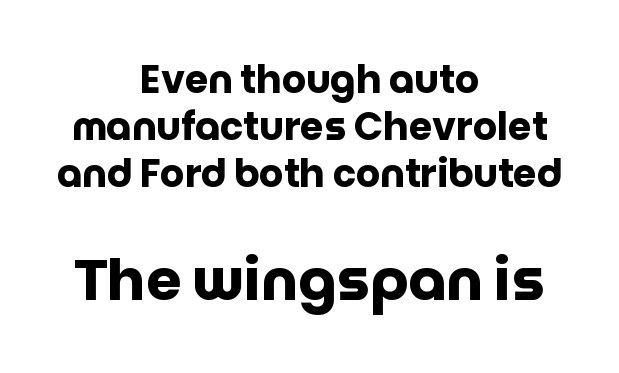
{"serif": "no", "italic": "no", "bold": "yes", "weight": "heavy", "width": "normal", "stroke_contrast": "low", "x_height": "large", "monospaced": "no", "underline": "no", "align": "center", "line_spacing_ratio": 1.24, "letter_spacing": "normal", "letter_spacing_em": 0.0, "larger_block": "second", "size_ratio": 1.5, "glyph_px": 57}
